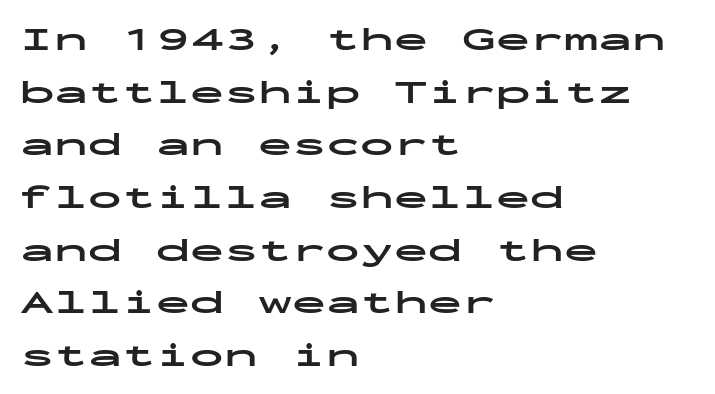
Rendered with straight, roman letterforms. The baseline area is clear. Looks like terminal output: every glyph gets an equal slot. Set as a true bold cut, around the 700 mark. A classic flush-left, rag-right setting is used for this passage. I'd call this a sans setting — the letters go barefoot.
